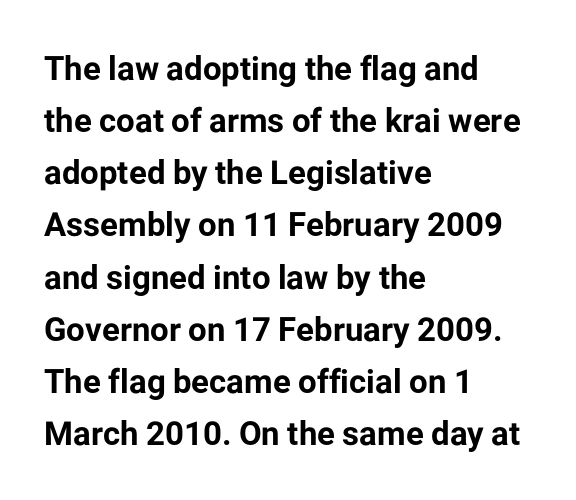
Q: Is the text bold? A: Yes.
Q: Is the text italic (slanted)? A: No, it is upright.
Q: Is the typeface a serif or a sans-serif typeface? A: Sans-serif.
Q: Is the text underlined? A: No.
Q: How is the paragraph aligned? A: Left-aligned.
Q: Is the spacing between letters normal or unusually wide? A: Normal.
Q: Is the spacing between lines tight, normal or loose? A: Normal.
Q: Width (condensed, normal, or wide)? A: Normal.
Q: Stroke contrast? A: Low.
Q: x-height? A: Medium.
Q: Monospaced? A: No.
